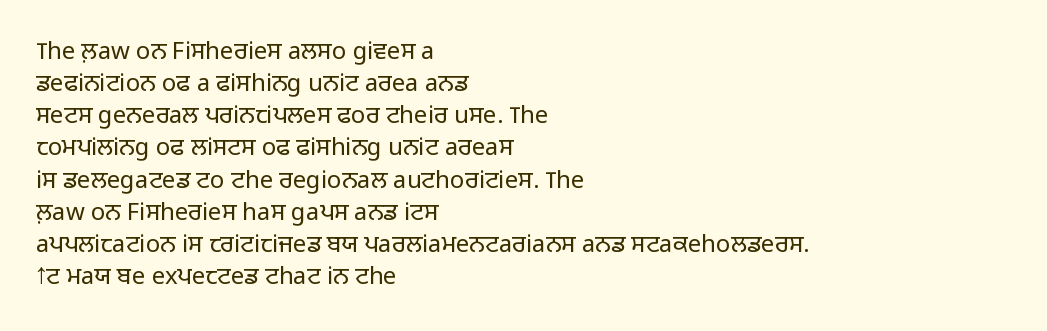
Q: Is the text bold? A: No.
Q: Is the text italic (slanted)? A: No, it is upright.
Q: Is the text underlined? A: No.
Q: How is the paragraph aligned? A: Left-aligned.
Q: Is the spacing between letters normal or unusually wide? A: Normal.
Q: Is the spacing between lines tight, normal or loose? A: Normal.
